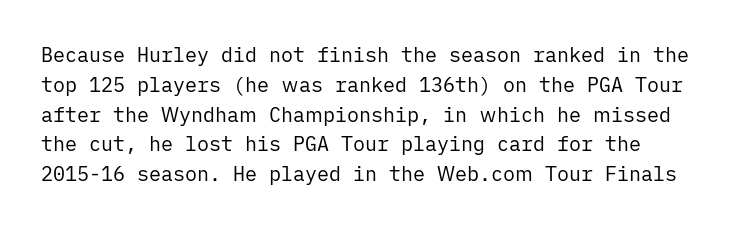
Q: Is the text bold? A: No.
Q: Is the text italic (slanted)? A: No, it is upright.
Q: Is the text underlined? A: No.
Q: Is the spacing between letters normal or unusually wide? A: Normal.
Q: Is the spacing between lines tight, normal or loose? A: Normal.
